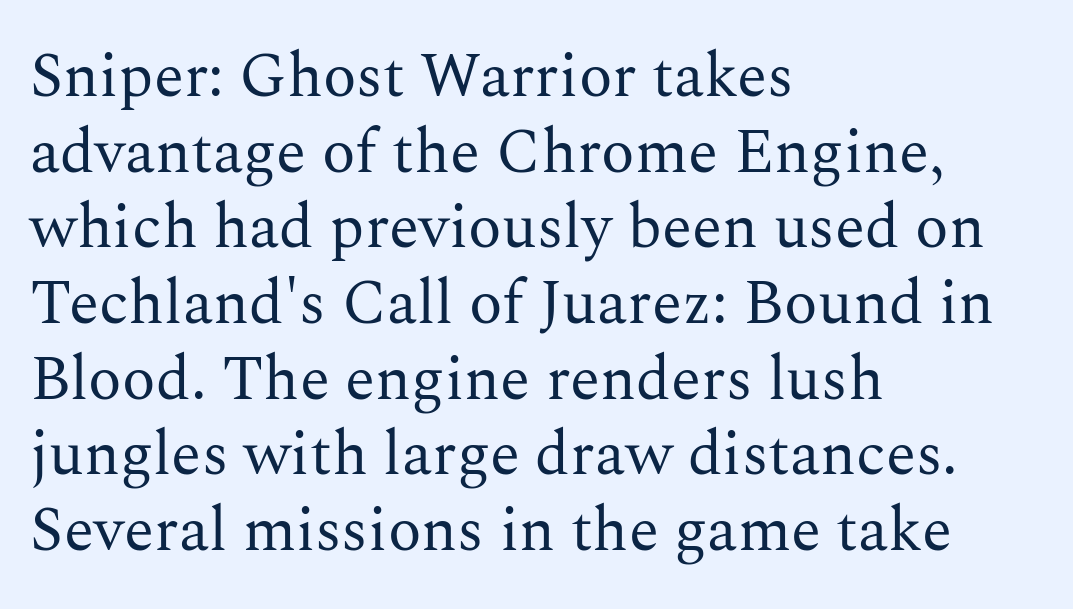
{"serif": "yes", "italic": "no", "bold": "no", "weight": "regular", "width": "normal", "stroke_contrast": "medium", "x_height": "medium", "monospaced": "no", "underline": "no", "align": "left", "line_spacing_ratio": 1.22, "letter_spacing": "normal", "letter_spacing_em": 0.0, "glyph_px": 62}
